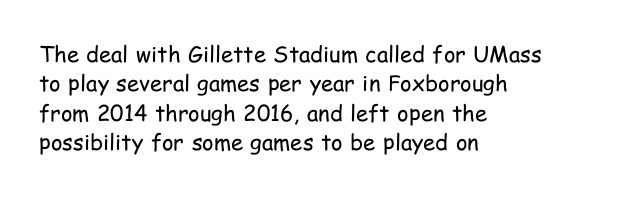
Q: Is the text bold? A: No.
Q: Is the text italic (slanted)? A: No, it is upright.
Q: Is the text underlined? A: No.
Q: How is the paragraph aligned? A: Left-aligned.
Q: Is the spacing between letters normal or unusually wide? A: Normal.
Q: Is the spacing between lines tight, normal or loose? A: Normal.
